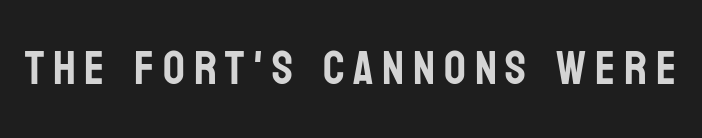
The image shows 48 px condensed sans-serif type, upright; set not underlined; low stroke contrast and a large x-height.
